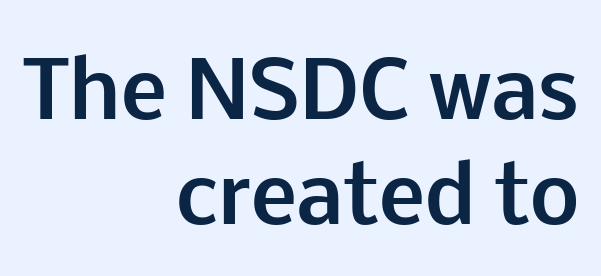
The image shows 78 px bold sans-serif type, upright; set right-aligned, normal line spacing (1.34x), normal letter spacing, not underlined; low stroke contrast and a medium x-height.
